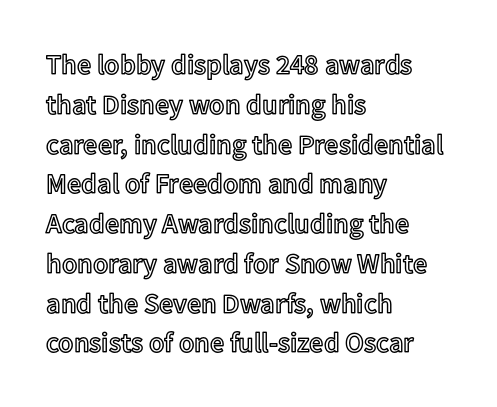
The image shows 28 px text type, upright; set left-aligned, normal line spacing (1.42x), normal letter spacing, not underlined; a medium x-height.
